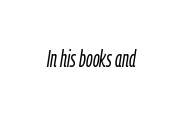
Short note: letters normally spaced. A typesetter would mark this as italic. The face looks like a standard text weight, possibly lighter. Lines of text with bare space underneath.
